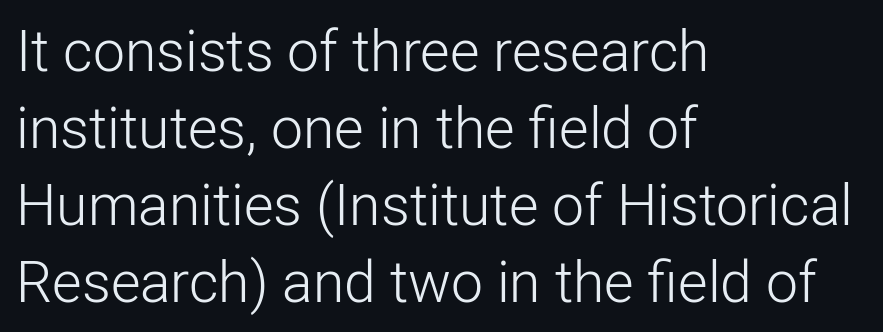
The image shows 57 px light sans-serif type, upright; set left-aligned, normal line spacing (1.35x), normal letter spacing, not underlined; low stroke contrast and a medium x-height.
